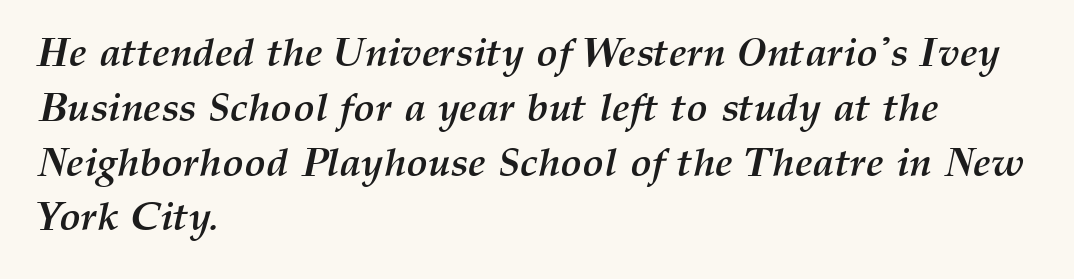
{"italic": "yes", "lean": "right", "slant_degrees": 12, "bold": "yes", "weight": "semibold", "width": "normal", "stroke_contrast": "medium", "x_height": "medium", "monospaced": "no", "underline": "no", "align": "left", "line_spacing": "normal", "line_spacing_ratio": 1.37, "letter_spacing": "normal", "letter_spacing_em": 0.0, "glyph_px": 40}
